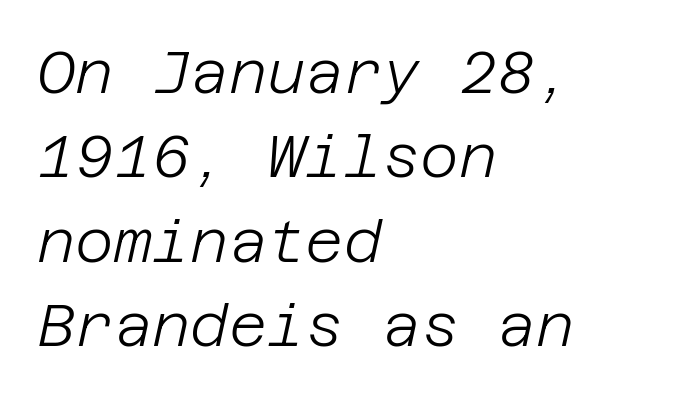
Q: Is the text bold? A: No.
Q: Is the text italic (slanted)? A: Yes, it leans right by about 12 degrees.
Q: Is the text underlined? A: No.
Q: How is the paragraph aligned? A: Left-aligned.
Q: Is the spacing between letters normal or unusually wide? A: Normal.
Q: Is the spacing between lines tight, normal or loose? A: Normal.
Q: Width (condensed, normal, or wide)? A: Normal.
Q: Stroke contrast? A: Low.
Q: x-height? A: Large.
